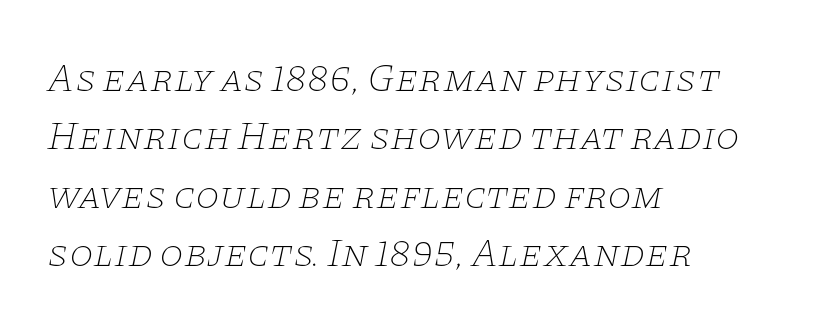
{"serif": "yes", "italic": "yes", "lean": "right", "slant_degrees": 11, "bold": "no", "weight": "thin", "width": "wide", "stroke_contrast": "low", "x_height": "large", "monospaced": "no", "underline": "no", "align": "left", "line_spacing": "normal", "line_spacing_ratio": 1.5, "letter_spacing": "normal", "letter_spacing_em": 0.0, "glyph_px": 39}
